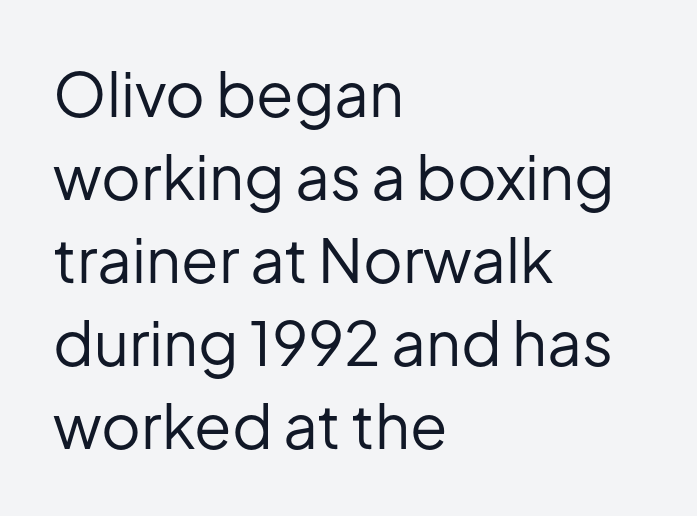
{"serif": "no", "italic": "no", "bold": "no", "weight": "regular", "width": "normal", "stroke_contrast": "low", "x_height": "medium", "monospaced": "no", "underline": "no", "align": "left", "line_spacing": "normal", "line_spacing_ratio": 1.36, "letter_spacing": "normal", "letter_spacing_em": 0.0, "glyph_px": 61}
